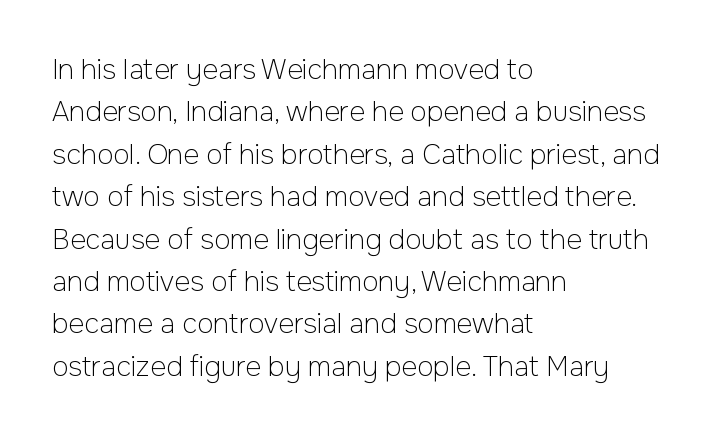
The image shows 27 px text type, upright; set left-aligned, normal line spacing (1.57x), normal letter spacing, not underlined.
